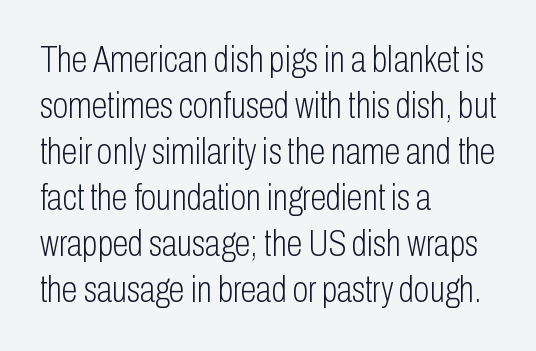
The image shows 36 px light, condensed sans-serif type, upright; set left-aligned, normal line spacing (1.28x), normal letter spacing, not underlined; low stroke contrast and a medium x-height.
